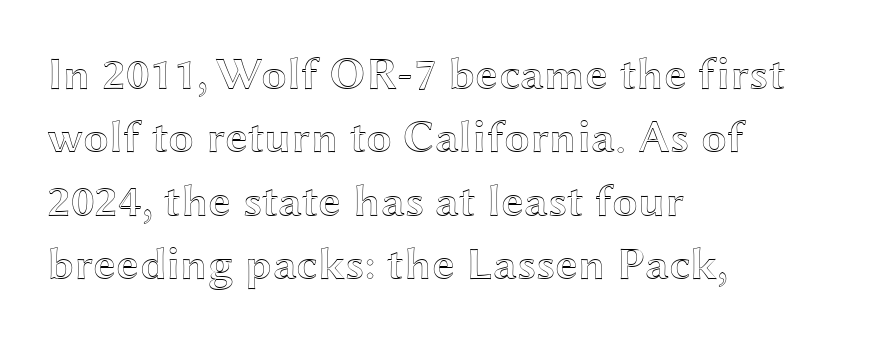
The image shows 46 px wide type, upright; set left-aligned, normal line spacing (1.38x), normal letter spacing, not underlined; a medium x-height.
